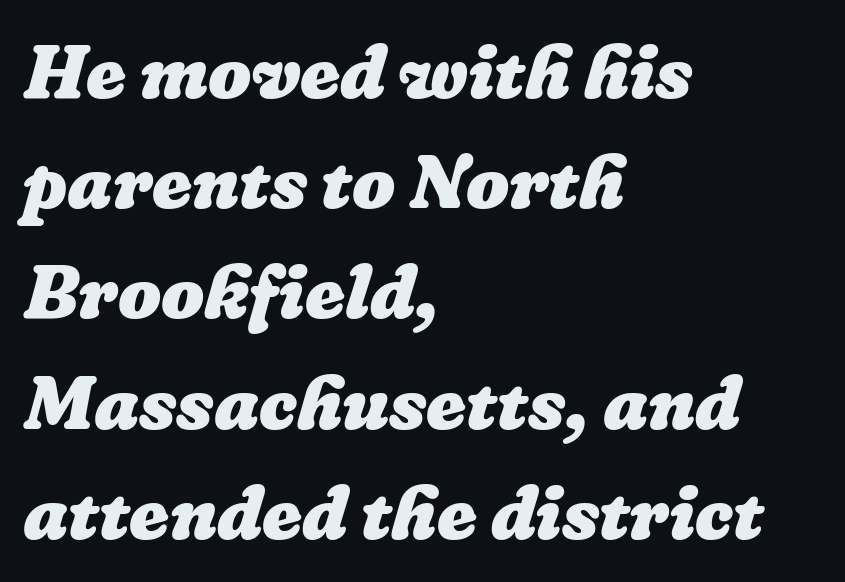
The image shows 76 px heavy type; set left-aligned, normal line spacing (1.45x), normal letter spacing, not underlined; low stroke contrast and a medium x-height.
